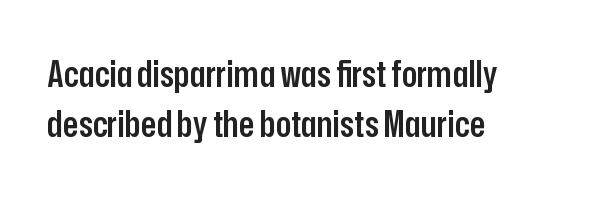
Q: Is the text bold? A: Semi-bold.
Q: Is the text italic (slanted)? A: No, it is upright.
Q: Is the typeface a serif or a sans-serif typeface? A: Sans-serif.
Q: Is the text underlined? A: No.
Q: How is the paragraph aligned? A: Left-aligned.
Q: Is the spacing between letters normal or unusually wide? A: Normal.
Q: Is the spacing between lines tight, normal or loose? A: Normal.
Q: Width (condensed, normal, or wide)? A: Condensed.
Q: Stroke contrast? A: Low.
Q: x-height? A: Medium.
Q: Monospaced? A: No.
